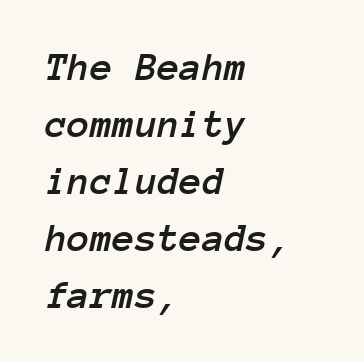
{"italic": "yes", "lean": "right", "slant_degrees": 12, "width": "normal", "stroke_contrast": "low", "x_height": "medium", "monospaced": "yes", "underline": "no", "align": "left", "line_spacing": "normal", "line_spacing_ratio": 1.39, "letter_spacing": "normal", "letter_spacing_em": 0.0, "glyph_px": 41}
